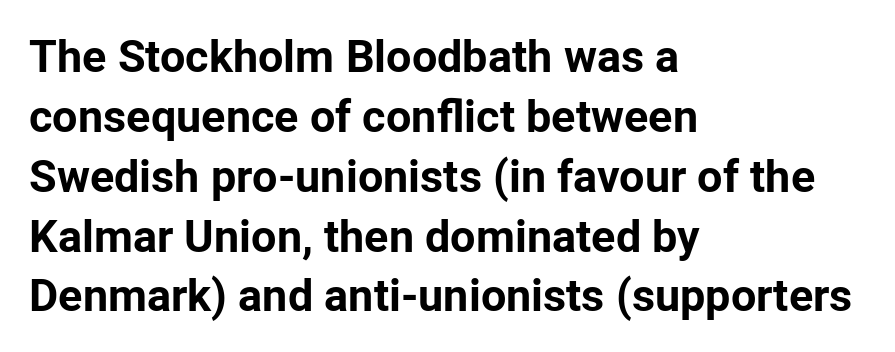
{"serif": "no", "italic": "no", "bold": "yes", "weight": "bold", "width": "normal", "stroke_contrast": "low", "x_height": "medium", "monospaced": "no", "underline": "no", "align": "left", "line_spacing": "normal", "line_spacing_ratio": 1.33, "letter_spacing": "normal", "letter_spacing_em": 0.0, "glyph_px": 45}
